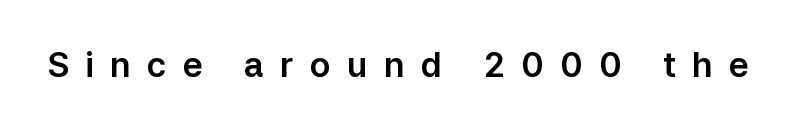
The image shows 34 px sans-serif type, upright; set unusually wide letter spacing (+0.48 em), not underlined; low stroke contrast and a medium x-height.
